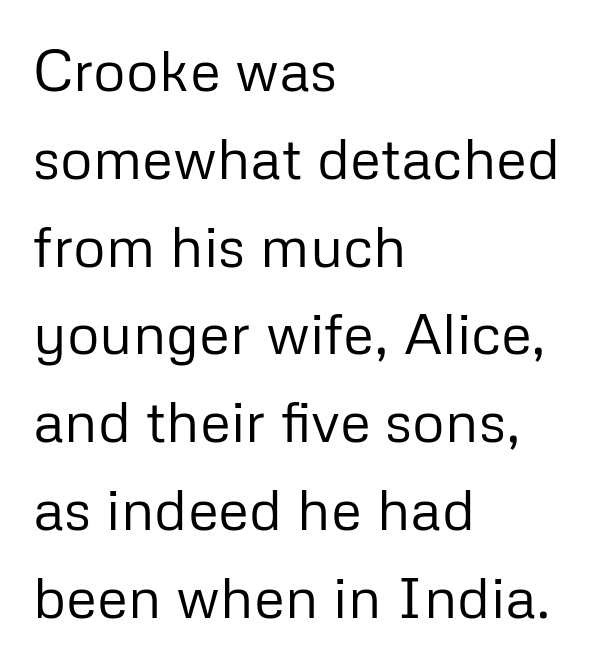
The image shows 57 px regular-weight sans-serif type, upright; set left-aligned, normal line spacing (1.54x), normal letter spacing, not underlined; low stroke contrast and a medium x-height.
